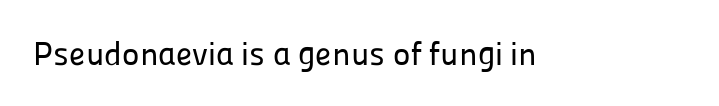
Is the letter spacing exaggerated? No — it looks like the ordinary default. A clean baseline with only descenders dipping below it. Is this a sans? Yes — the strokes have no serifs. Character widths vary here, with narrow letters taking less room than wide ones. Unlike italic type, these characters show no tilt at all.
